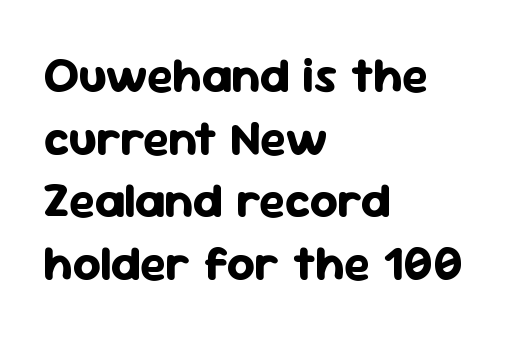
The image shows 49 px bold sans-serif type, upright; set left-aligned, normal line spacing (1.28x), normal letter spacing, not underlined; low stroke contrast and a medium x-height.
